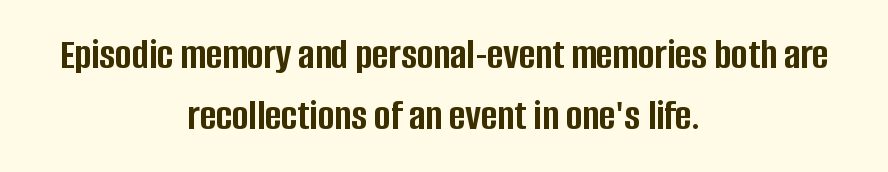
Thick stems and heavy bowls — unmistakably bold. Regarding leading, the lines here are spaced in the standard way. The typography opts for an upright posture over an oblique one. Between one letter and the next there's only the usual sliver of space. The typeface chosen for these lines omits serifs.
